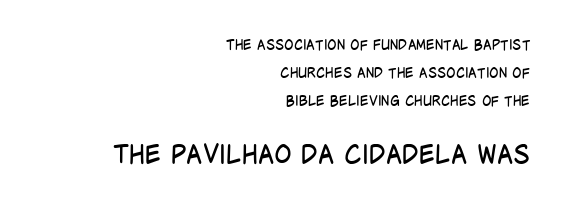
Q: Is the text bold? A: No.
Q: Is the text italic (slanted)? A: No, it is upright.
Q: Is the text underlined? A: No.
Q: How is the paragraph aligned? A: Right-aligned.
Q: Is the spacing between letters normal or unusually wide? A: Normal.
Q: Is the spacing between lines tight, normal or loose? A: Loose.
Q: Which block of text is set in a larger size, the first (top) or the second (bottom)? A: The second (bottom) one.
